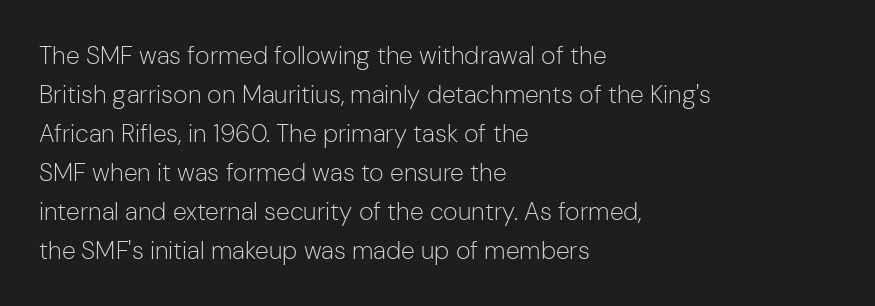
{"italic": "no", "bold": "no", "underline": "no", "align": "left", "line_spacing": "normal", "line_spacing_ratio": 1.56, "letter_spacing": "normal", "letter_spacing_em": 0.0, "glyph_px": 25}
